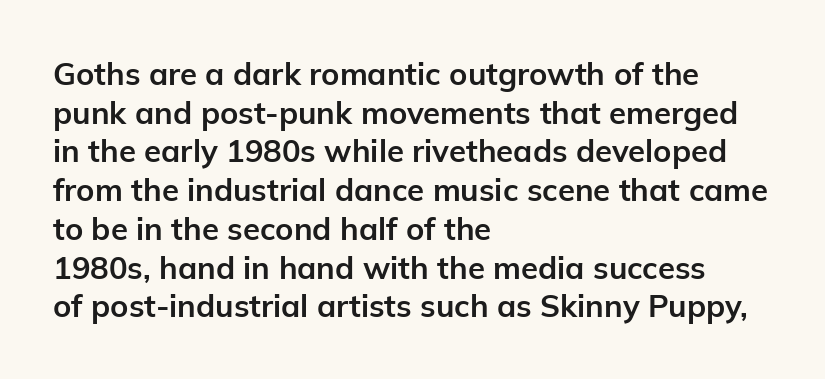
Q: Is the text bold? A: Yes.
Q: Is the text italic (slanted)? A: No, it is upright.
Q: Is the typeface a serif or a sans-serif typeface? A: Sans-serif.
Q: Is the text underlined? A: No.
Q: How is the paragraph aligned? A: Left-aligned.
Q: Is the spacing between letters normal or unusually wide? A: Normal.
Q: Is the spacing between lines tight, normal or loose? A: Normal.
Q: Width (condensed, normal, or wide)? A: Normal.
Q: Stroke contrast? A: Low.
Q: x-height? A: Medium.
Q: Monospaced? A: No.
